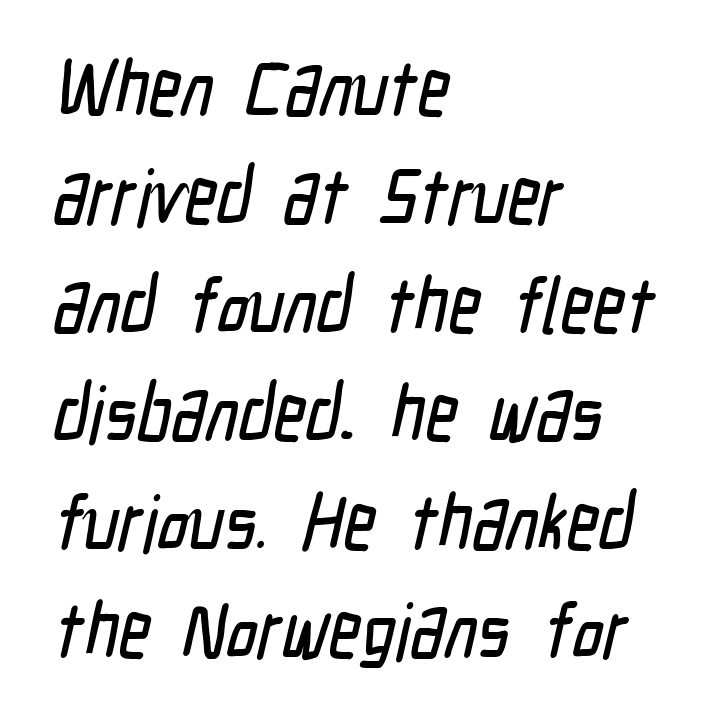
Q: Is the typeface a serif or a sans-serif typeface? A: Sans-serif.
Q: Is the text underlined? A: No.
Q: How is the paragraph aligned? A: Left-aligned.
Q: Is the spacing between letters normal or unusually wide? A: Normal.
Q: Is the spacing between lines tight, normal or loose? A: Normal.
Q: Width (condensed, normal, or wide)? A: Condensed.
Q: Stroke contrast? A: Low.
Q: x-height? A: Medium.
Q: Monospaced? A: No.
